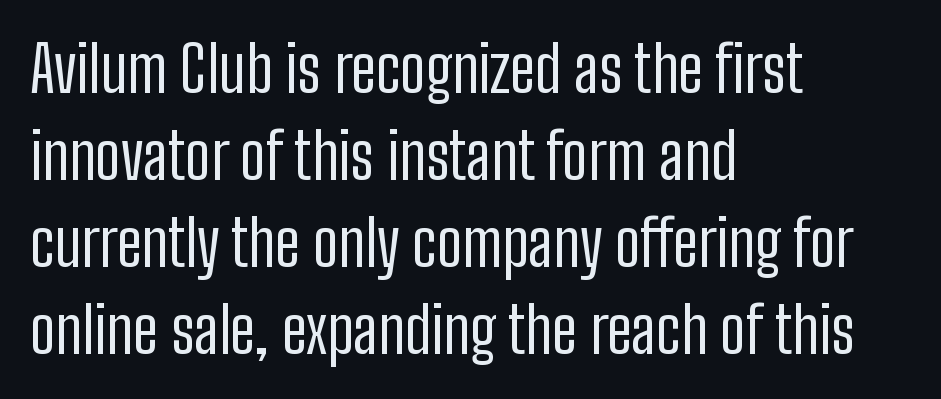
Q: Is the text bold? A: No.
Q: Is the text italic (slanted)? A: No, it is upright.
Q: Is the typeface a serif or a sans-serif typeface? A: Sans-serif.
Q: Is the text underlined? A: No.
Q: How is the paragraph aligned? A: Left-aligned.
Q: Is the spacing between letters normal or unusually wide? A: Normal.
Q: Is the spacing between lines tight, normal or loose? A: Normal.
Q: Width (condensed, normal, or wide)? A: Condensed.
Q: Stroke contrast? A: Low.
Q: x-height? A: Medium.
Q: Monospaced? A: No.
